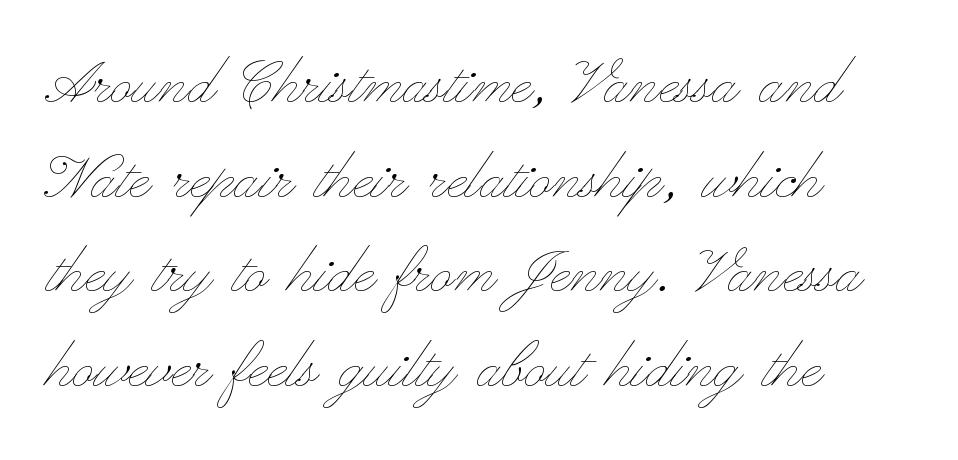
Q: Is the text bold? A: No.
Q: Is the text italic (slanted)? A: Yes.
Q: Is the text underlined? A: No.
Q: Is the spacing between letters normal or unusually wide? A: Normal.
Q: Is the spacing between lines tight, normal or loose? A: Normal.
Q: Width (condensed, normal, or wide)? A: Wide.
Q: Stroke contrast? A: Low.
Q: x-height? A: Small.
Q: Monospaced? A: No.
